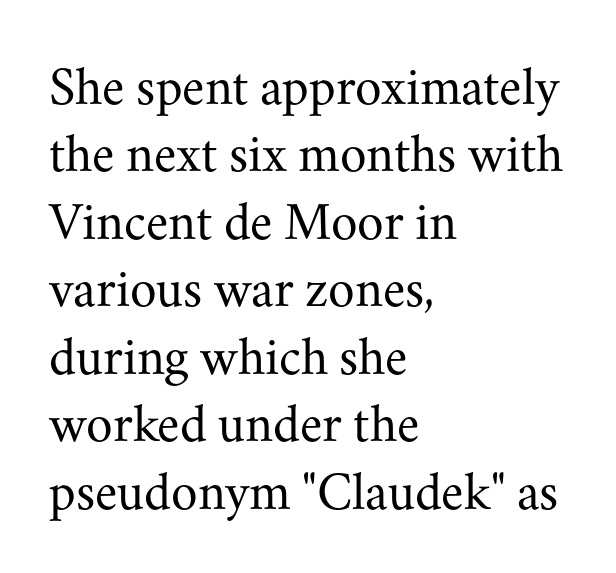
This is roman type, the default non-slanted kind. The rendering shows small feet on the letterforms — a serif design. The weight would be labelled regular, book, light, or lighter still. One-word summary of the alignment: left. The rows are spaced the way most documents space them.
